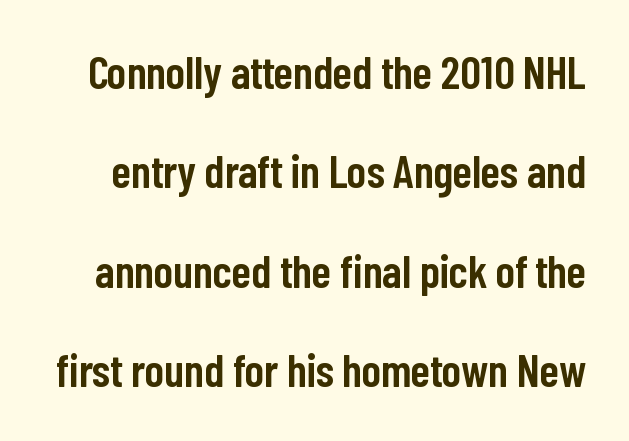
The image shows 46 px semibold, condensed sans-serif type, upright; set loose line spacing (2.16x), normal letter spacing, not underlined; low stroke contrast and a medium x-height.
